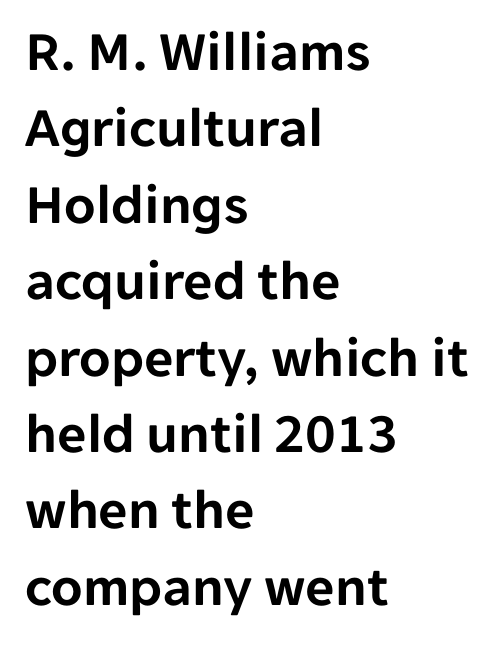
The image shows 57 px sans-serif type, upright; set left-aligned, normal line spacing (1.34x), normal letter spacing, not underlined; low stroke contrast and a medium x-height.
